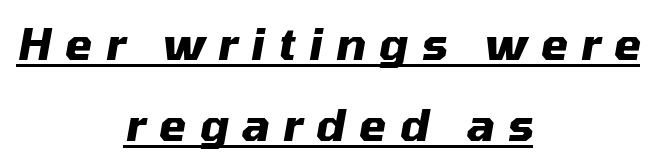
Q: Is the text bold? A: Yes.
Q: Is the text italic (slanted)? A: Yes, it leans right by about 10 degrees.
Q: Is the text underlined? A: Yes.
Q: How is the paragraph aligned? A: Centered.
Q: Is the spacing between letters normal or unusually wide? A: Unusually wide.
Q: Width (condensed, normal, or wide)? A: Normal.
Q: Stroke contrast? A: Medium.
Q: x-height? A: Medium.
Q: Monospaced? A: No.
